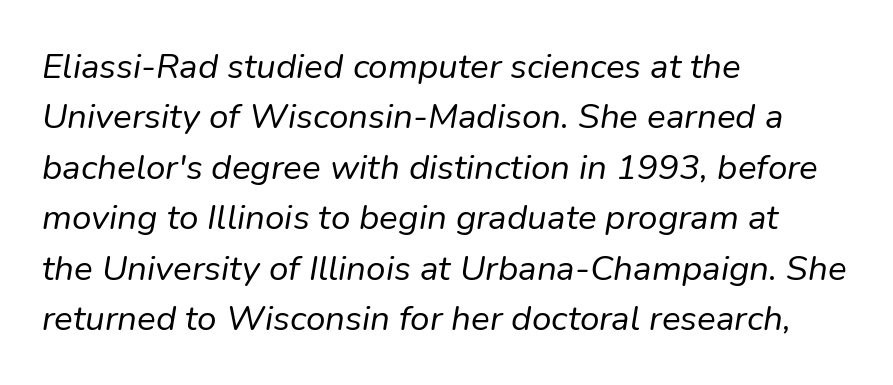
Nobody drew a line under any word here. This rendering leaves character spacing at its baseline value. The strokes carry an ordinary text weight at most. The compositor pushed each line to the left boundary. The rendering applies a slant to the glyphs.
